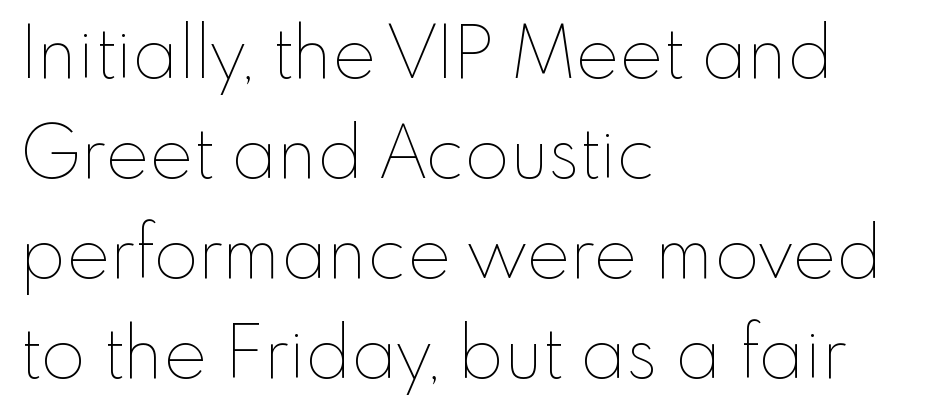
Q: Is the text bold? A: No.
Q: Is the text italic (slanted)? A: No, it is upright.
Q: Is the text underlined? A: No.
Q: How is the paragraph aligned? A: Left-aligned.
Q: Is the spacing between letters normal or unusually wide? A: Normal.
Q: Is the spacing between lines tight, normal or loose? A: Normal.
Q: Width (condensed, normal, or wide)? A: Normal.
Q: Stroke contrast? A: Low.
Q: x-height? A: Small.
Q: Monospaced? A: No.
